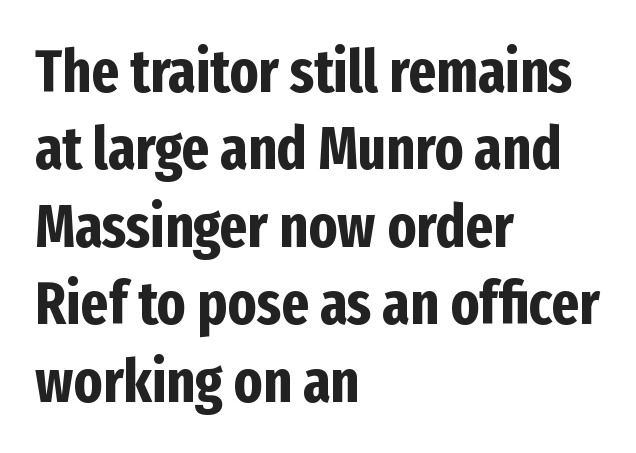
The image shows 60 px bold, condensed sans-serif type, upright; set left-aligned, normal line spacing (1.29x), normal letter spacing, not underlined; low stroke contrast and a medium x-height.
